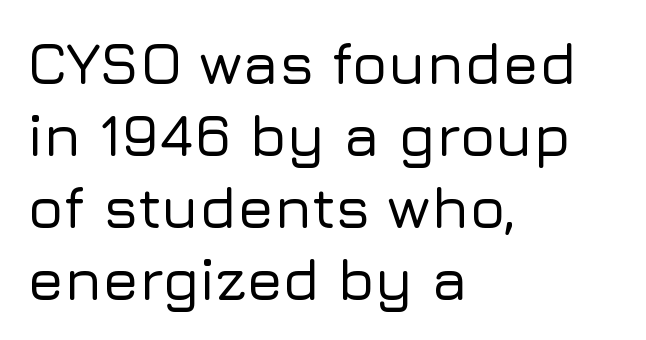
Q: Is the text italic (slanted)? A: No, it is upright.
Q: Is the typeface a serif or a sans-serif typeface? A: Sans-serif.
Q: Is the text underlined? A: No.
Q: How is the paragraph aligned? A: Left-aligned.
Q: Is the spacing between letters normal or unusually wide? A: Normal.
Q: Width (condensed, normal, or wide)? A: Normal.
Q: Stroke contrast? A: Low.
Q: x-height? A: Medium.
Q: Monospaced? A: No.
